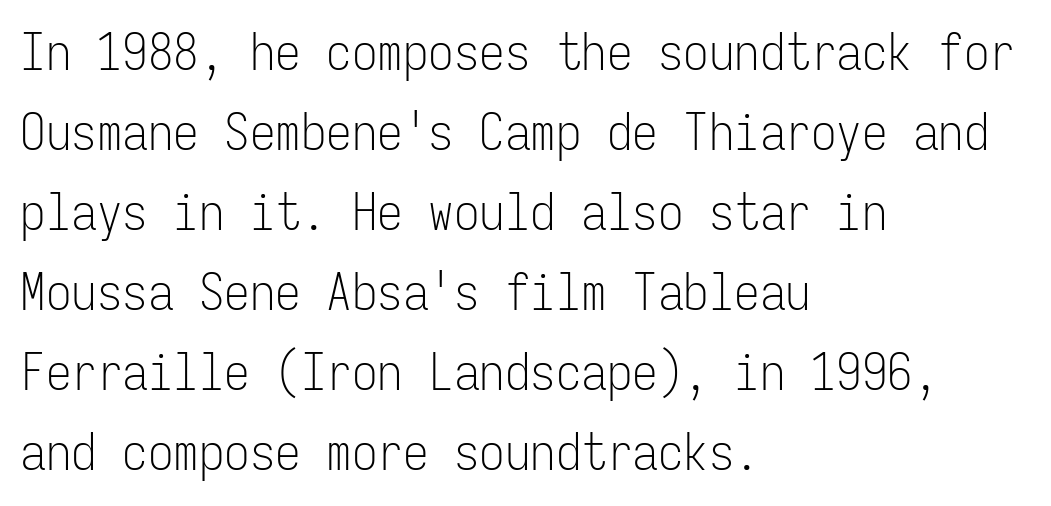
Q: Is the text bold? A: No.
Q: Is the text italic (slanted)? A: No, it is upright.
Q: Is the typeface a serif or a sans-serif typeface? A: Sans-serif.
Q: Is the text underlined? A: No.
Q: How is the paragraph aligned? A: Left-aligned.
Q: Is the spacing between letters normal or unusually wide? A: Normal.
Q: Is the spacing between lines tight, normal or loose? A: Normal.
Q: Width (condensed, normal, or wide)? A: Condensed.
Q: Stroke contrast? A: Low.
Q: x-height? A: Medium.
Q: Monospaced? A: Yes.
